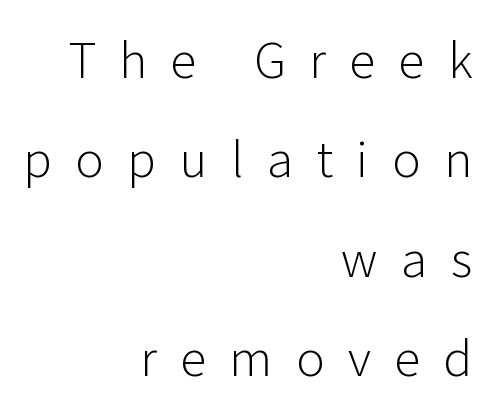
The image shows 48 px light sans-serif type, upright; set right-aligned, loose line spacing (2.07x), unusually wide letter spacing (+0.49 em), not underlined; low stroke contrast and a medium x-height.
